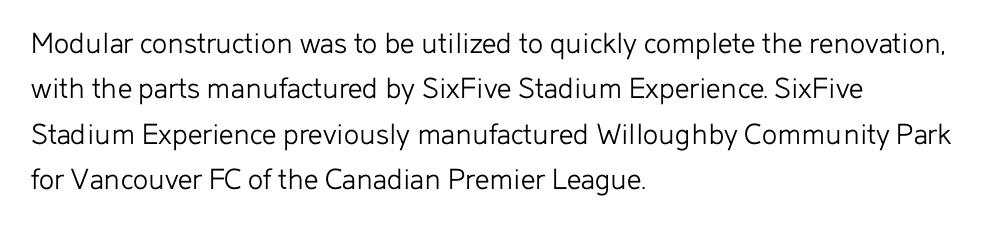
The image shows 32 px light sans-serif type, upright; set left-aligned, normal line spacing (1.42x), normal letter spacing, not underlined; low stroke contrast and a medium x-height.
